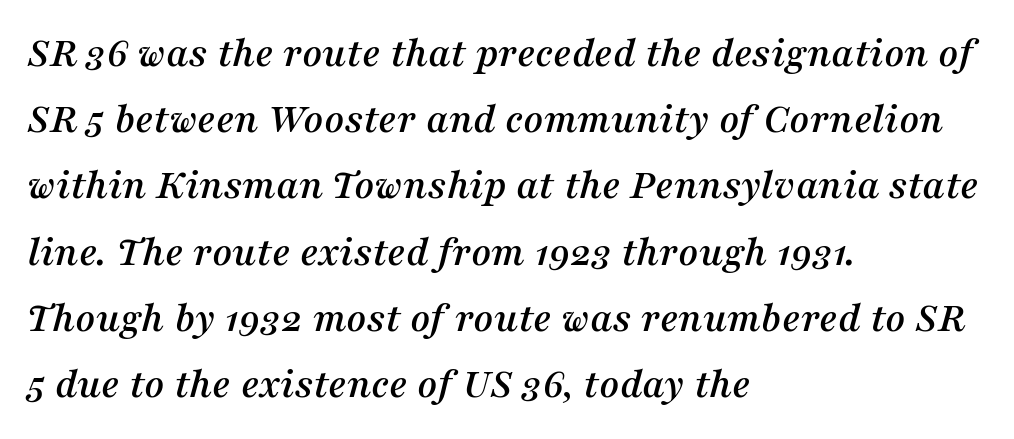
{"serif": "yes", "italic": "yes", "lean": "right", "slant_degrees": 16, "width": "normal", "stroke_contrast": "medium", "x_height": "medium", "monospaced": "no", "underline": "no", "align": "left", "line_spacing": "normal", "line_spacing_ratio": 1.54, "letter_spacing": "normal", "letter_spacing_em": 0.0, "glyph_px": 43}
